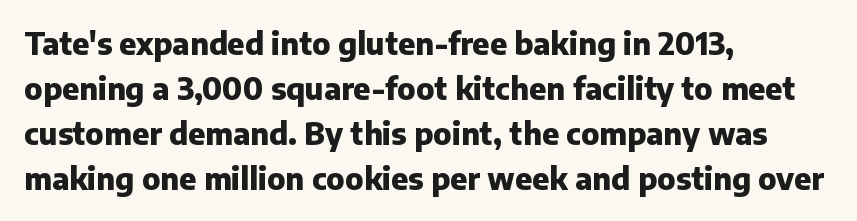
Q: Is the text bold? A: Yes.
Q: Is the text italic (slanted)? A: No, it is upright.
Q: Is the typeface a serif or a sans-serif typeface? A: Sans-serif.
Q: Is the text underlined? A: No.
Q: How is the paragraph aligned? A: Left-aligned.
Q: Is the spacing between letters normal or unusually wide? A: Normal.
Q: Is the spacing between lines tight, normal or loose? A: Normal.
Q: Width (condensed, normal, or wide)? A: Normal.
Q: Stroke contrast? A: Low.
Q: x-height? A: Medium.
Q: Monospaced? A: No.
